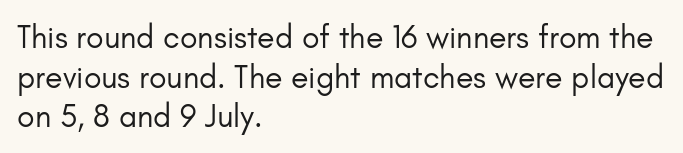
The letters stand upright; this is a roman face. In terms of letterform style, serifs are entirely absent. Stroke mass is kept to a normal reading level or below. The letters sit at their default tracking, neither squeezed nor spread.
